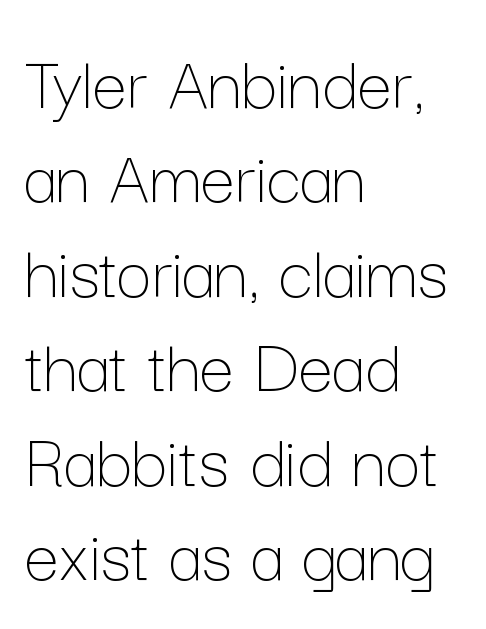
A light-to-regular cut is what we see here. This sample uses plain, unmodified letter spacing. The passage is arranged the way most books set body copy — flush left. If you drew a line through each stem, it would be perfectly vertical. Has an underline been added? It has not. The face used here is proportionally spaced, like ordinary book or web type.
